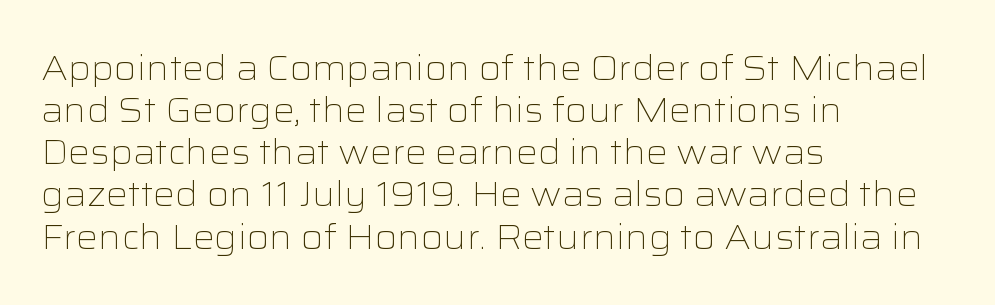
Q: Is the text bold? A: No.
Q: Is the text italic (slanted)? A: No, it is upright.
Q: Is the typeface a serif or a sans-serif typeface? A: Sans-serif.
Q: Is the text underlined? A: No.
Q: How is the paragraph aligned? A: Left-aligned.
Q: Is the spacing between letters normal or unusually wide? A: Normal.
Q: Width (condensed, normal, or wide)? A: Wide.
Q: Stroke contrast? A: Low.
Q: x-height? A: Medium.
Q: Monospaced? A: No.
